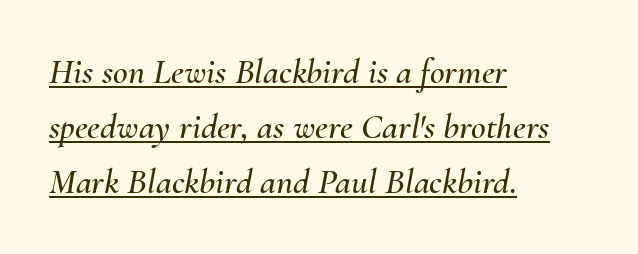
{"italic": "yes", "lean": "right", "slant_degrees": 10, "width": "normal", "stroke_contrast": "medium", "x_height": "small", "monospaced": "no", "underline": "yes", "align": "left", "line_spacing": "normal", "line_spacing_ratio": 1.53, "letter_spacing": "normal", "letter_spacing_em": 0.0, "glyph_px": 36}
